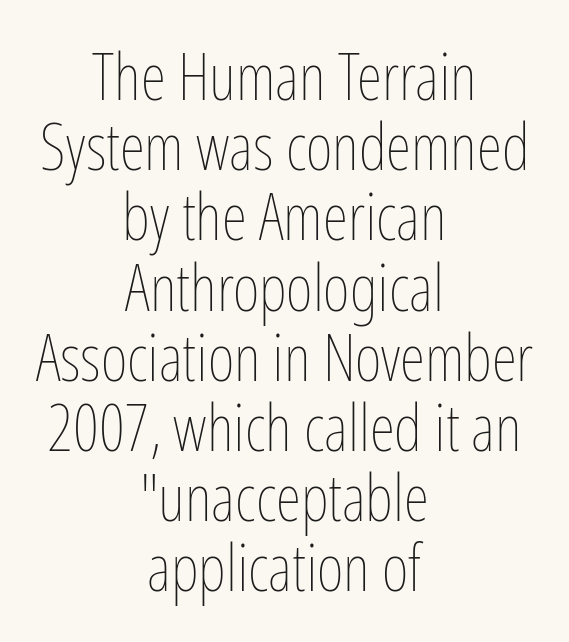
The image shows 65 px thin, condensed type, upright; set centered, tight line spacing (1.08x), normal letter spacing, not underlined; low stroke contrast and a medium x-height.
